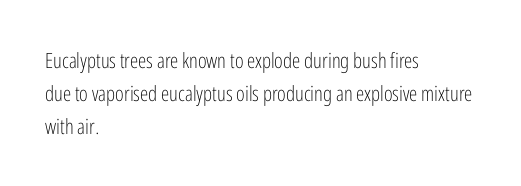
The image shows 21 px text type, upright; set left-aligned, normal line spacing (1.56x), normal letter spacing, not underlined.
